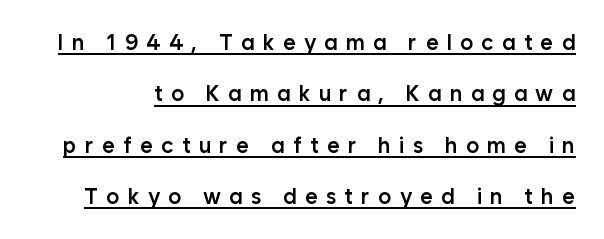
Q: Is the text bold? A: Semi-bold.
Q: Is the text italic (slanted)? A: No, it is upright.
Q: Is the text underlined? A: Yes.
Q: Is the spacing between letters normal or unusually wide? A: Unusually wide.
Q: Is the spacing between lines tight, normal or loose? A: Loose.
